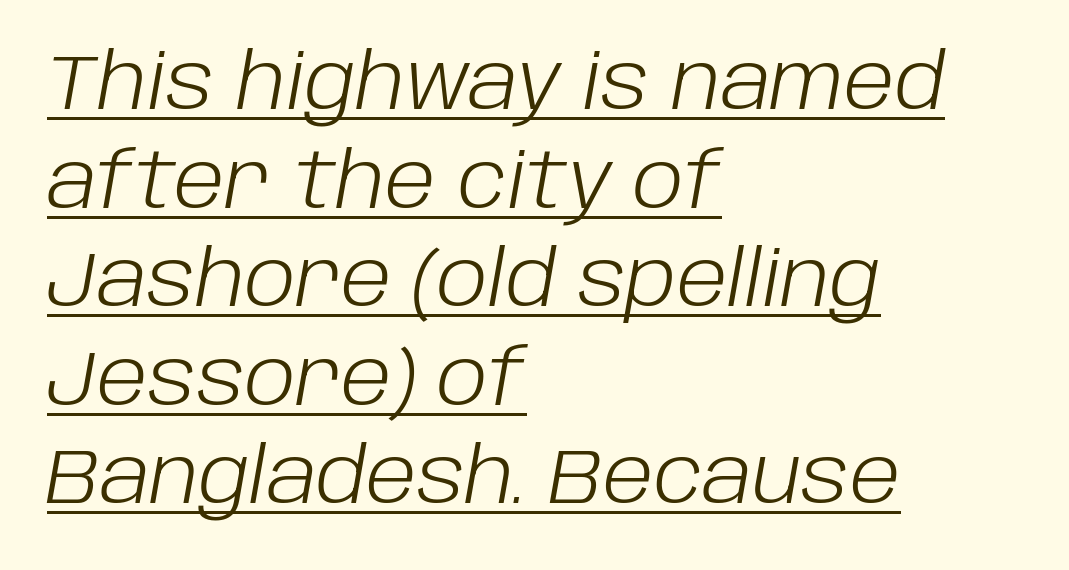
The axis of the letterforms is tilted away from vertical. No letter is thick-stroked: the sample isn't bold. The face used here is proportionally spaced, like ordinary book or web type. If you measured baseline to baseline, you'd find a middling distance.
